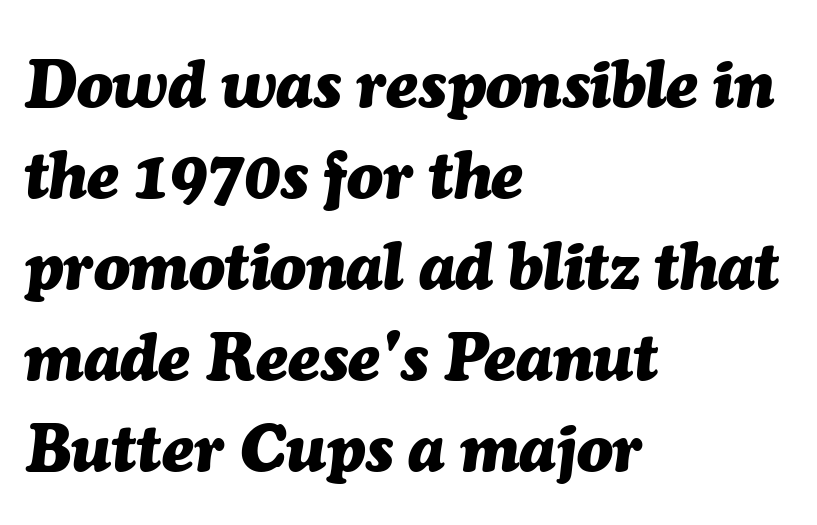
Q: Is the text bold? A: Yes.
Q: Is the text italic (slanted)? A: Yes, it leans right by about 7 degrees.
Q: Is the text underlined? A: No.
Q: How is the paragraph aligned? A: Left-aligned.
Q: Is the spacing between letters normal or unusually wide? A: Normal.
Q: Is the spacing between lines tight, normal or loose? A: Normal.
Q: Width (condensed, normal, or wide)? A: Normal.
Q: Stroke contrast? A: Medium.
Q: x-height? A: Medium.
Q: Monospaced? A: No.
